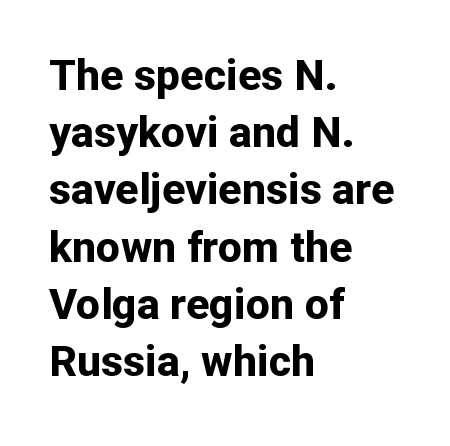
The image shows 43 px bold sans-serif type, upright; set left-aligned, normal line spacing (1.33x), normal letter spacing, not underlined; low stroke contrast and a medium x-height.
